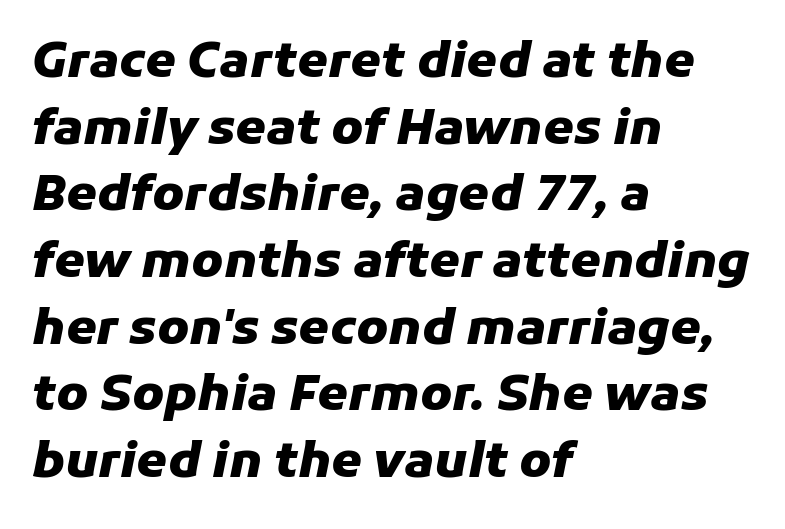
{"italic": "yes", "lean": "right", "slant_degrees": 11, "bold": "yes", "weight": "heavy", "width": "normal", "stroke_contrast": "low", "x_height": "medium", "monospaced": "no", "underline": "no", "align": "left", "line_spacing": "normal", "line_spacing_ratio": 1.36, "letter_spacing": "normal", "letter_spacing_em": 0.0, "glyph_px": 49}
